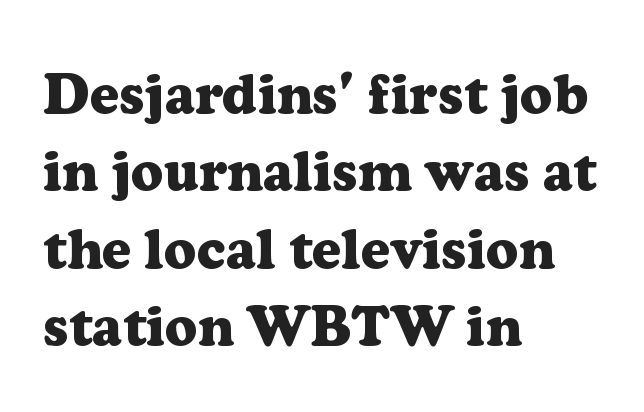
The image shows 56 px heavy serif type, upright; set left-aligned, normal line spacing (1.38x), normal letter spacing, not underlined; low stroke contrast and a medium x-height.
